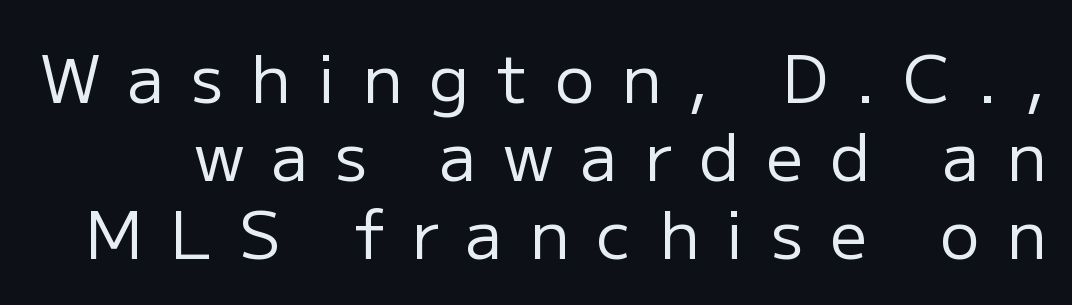
{"serif": "no", "italic": "no", "bold": "no", "weight": "regular", "width": "normal", "stroke_contrast": "low", "x_height": "medium", "monospaced": "no", "underline": "no", "line_spacing_ratio": 1.18, "letter_spacing": "wide", "letter_spacing_em": 0.41, "glyph_px": 66}
